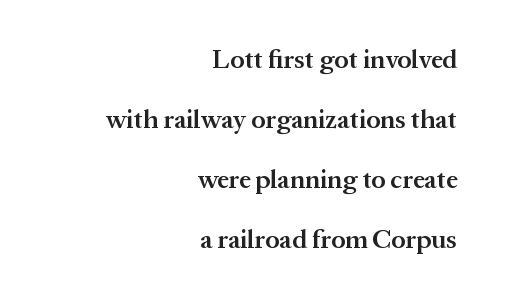
The image shows 26 px text type, upright; set right-aligned, loose line spacing (2.31x), normal letter spacing, not underlined.
